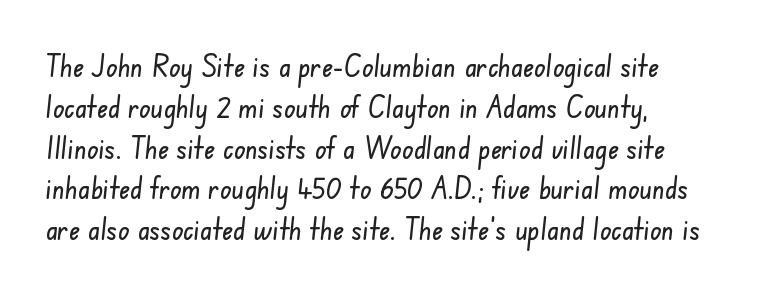
Q: Is the typeface a serif or a sans-serif typeface? A: Sans-serif.
Q: Is the text underlined? A: No.
Q: How is the paragraph aligned? A: Left-aligned.
Q: Is the spacing between letters normal or unusually wide? A: Normal.
Q: Is the spacing between lines tight, normal or loose? A: Normal.
Q: Width (condensed, normal, or wide)? A: Condensed.
Q: Stroke contrast? A: Low.
Q: x-height? A: Small.
Q: Monospaced? A: No.
